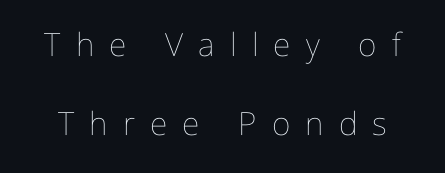
Here the designer chose a conventional face with non-uniform glyph widths. Observe the wide spacing: letters keep a clear distance from each other. Descenders hang freely into open space. Honestly, the rows look like they've been pulled way apart. Do the letters lean? They stand straight.
